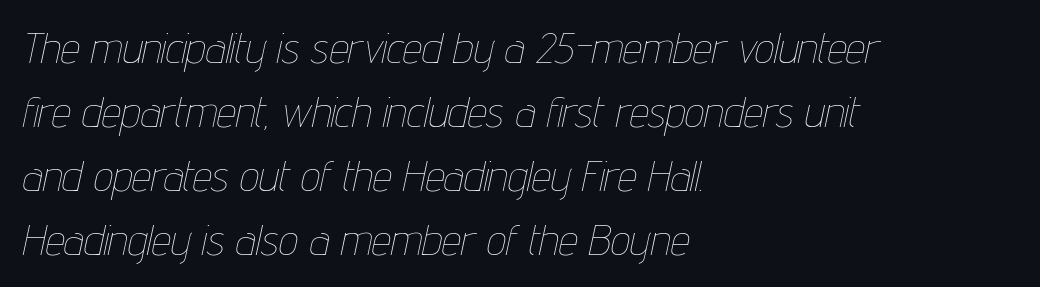
{"italic": "yes", "lean": "right", "slant_degrees": 12, "bold": "no", "weight": "thin", "width": "condensed", "stroke_contrast": "low", "x_height": "medium", "monospaced": "no", "underline": "no", "align": "left", "line_spacing": "normal", "line_spacing_ratio": 1.49, "letter_spacing": "normal", "letter_spacing_em": 0.0, "glyph_px": 43}
